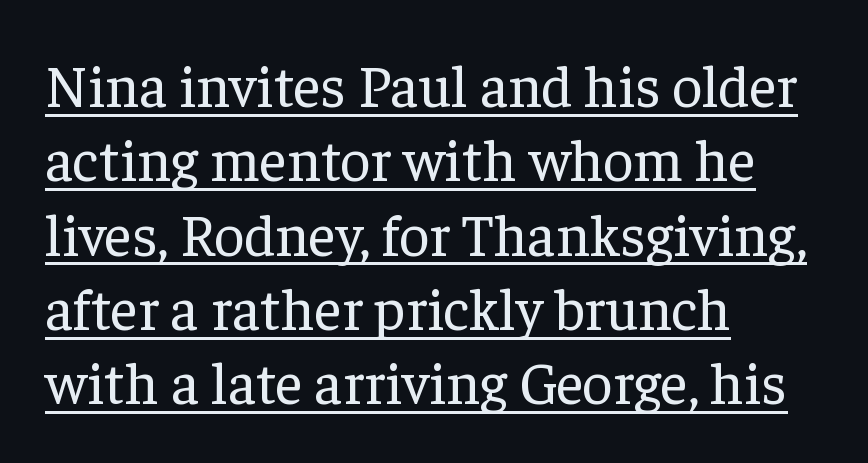
Line beginnings align vertically; line endings do not. Is this a fixed-width face? No — the glyphs have proportional, varying widths. Standard letterfit; no display-style spreading of the glyphs. Is this a sans? No — the strokes have serifs.
